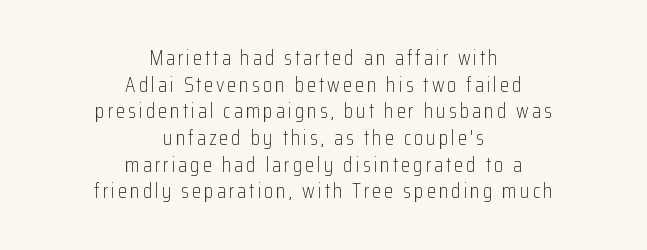
{"italic": "no", "bold": "no", "underline": "no", "align": "center", "line_spacing": "normal", "line_spacing_ratio": 1.27, "glyph_px": 21}
